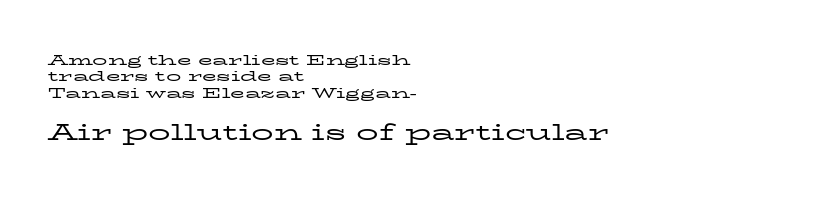
In terms of letterspacing, this is plain default setting. Letters have the restrained weight of plain body copy at most. Italic: no, the glyphs are upright roman. Each row of text sits above clean, open space. Leading is clearly below the norm, producing a dense column.
